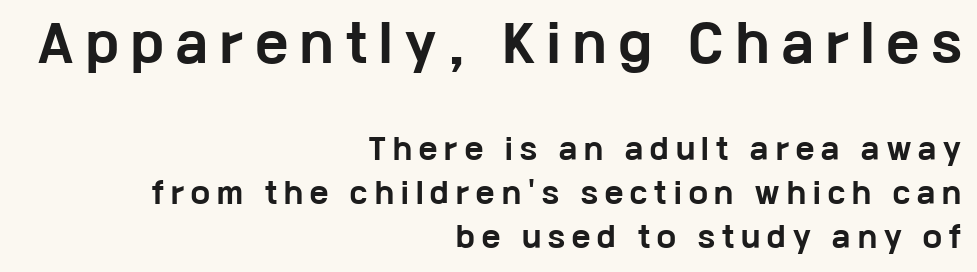
Q: Is the text bold? A: Yes.
Q: Is the text italic (slanted)? A: No, it is upright.
Q: Is the typeface a serif or a sans-serif typeface? A: Sans-serif.
Q: Is the text underlined? A: No.
Q: How is the paragraph aligned? A: Right-aligned.
Q: Is the spacing between letters normal or unusually wide? A: Unusually wide.
Q: Is the spacing between lines tight, normal or loose? A: Normal.
Q: Which block of text is set in a larger size, the first (top) or the second (bottom)? A: The first (top) one.
Q: Width (condensed, normal, or wide)? A: Wide.
Q: Stroke contrast? A: Low.
Q: x-height? A: Medium.
Q: Monospaced? A: No.
